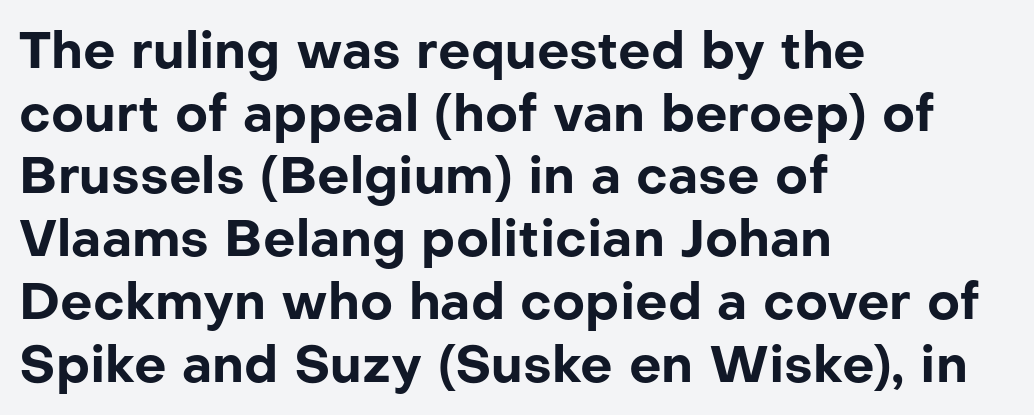
{"serif": "no", "italic": "no", "bold": "yes", "weight": "bold", "width": "normal", "stroke_contrast": "low", "x_height": "medium", "monospaced": "no", "underline": "no", "align": "left", "line_spacing_ratio": 1.23, "letter_spacing": "normal", "letter_spacing_em": 0.0, "glyph_px": 51}
